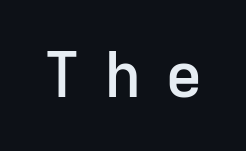
Q: Is the text bold? A: Semi-bold.
Q: Is the text italic (slanted)? A: No, it is upright.
Q: Is the typeface a serif or a sans-serif typeface? A: Sans-serif.
Q: Is the text underlined? A: No.
Q: Is the spacing between letters normal or unusually wide? A: Unusually wide.
Q: Width (condensed, normal, or wide)? A: Normal.
Q: Stroke contrast? A: Low.
Q: x-height? A: Medium.
Q: Monospaced? A: Yes.
